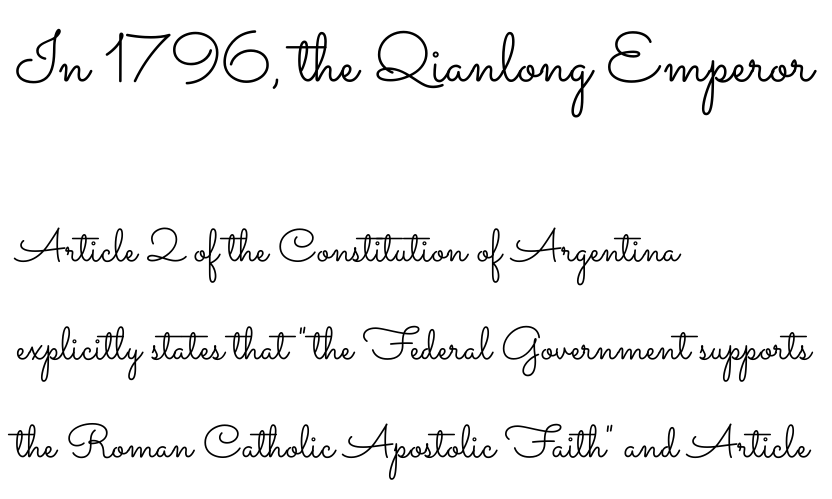
The image shows 69 px light, wide type; set left-aligned, loose line spacing (2.13x), normal letter spacing, not underlined; the first (top) block is 1.5x larger; low stroke contrast and a small x-height.
